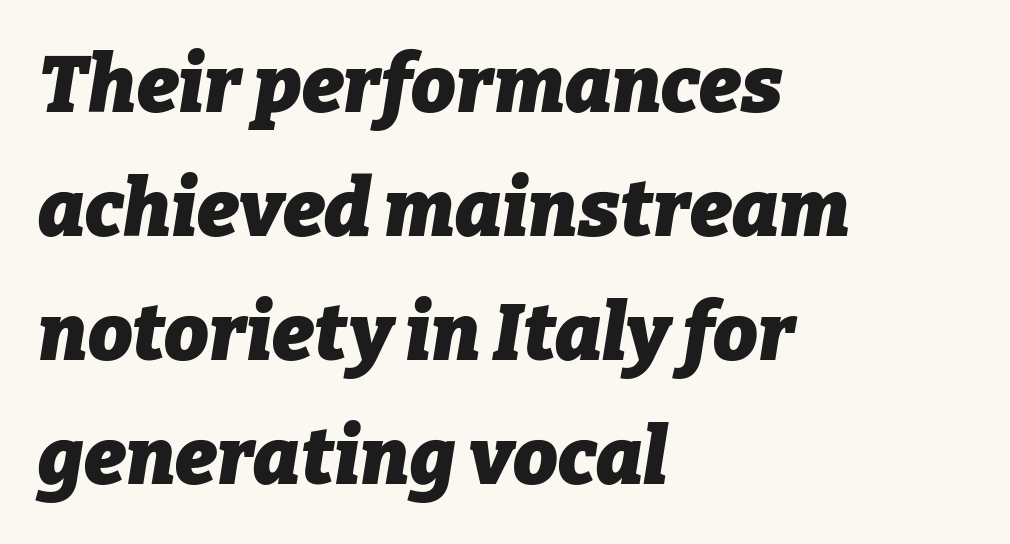
Q: Is the text bold? A: Yes.
Q: Is the text italic (slanted)? A: Yes, it leans right by about 9 degrees.
Q: Is the text underlined? A: No.
Q: How is the paragraph aligned? A: Left-aligned.
Q: Is the spacing between letters normal or unusually wide? A: Normal.
Q: Is the spacing between lines tight, normal or loose? A: Normal.
Q: Width (condensed, normal, or wide)? A: Normal.
Q: Stroke contrast? A: Low.
Q: x-height? A: Medium.
Q: Monospaced? A: No.
